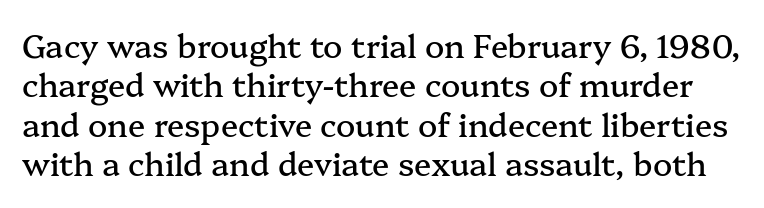
Honestly, there is no underline to notice here at all. Inter-character spacing is left at the font's built-in metrics. Note the varied advance widths — an 'i' is clearly narrower than an 'm'. The designer went with a serif here, giving each stem small feet. The axis of the letterforms is exactly vertical.
